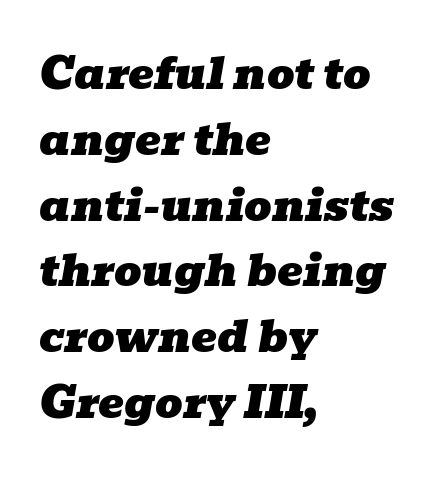
{"serif": "yes", "italic": "yes", "lean": "right", "slant_degrees": 10, "width": "wide", "stroke_contrast": "low", "x_height": "medium", "monospaced": "no", "underline": "no", "align": "left", "line_spacing": "normal", "line_spacing_ratio": 1.53, "letter_spacing": "normal", "letter_spacing_em": 0.0, "glyph_px": 43}
